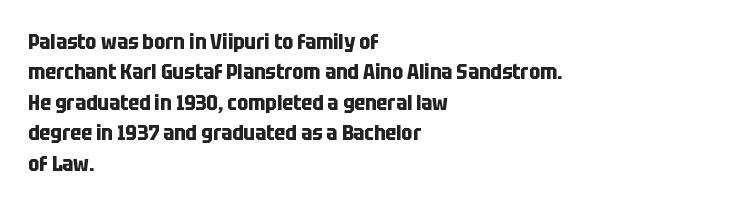
Q: Is the text bold? A: Yes.
Q: Is the text italic (slanted)? A: No, it is upright.
Q: Is the text underlined? A: No.
Q: How is the paragraph aligned? A: Left-aligned.
Q: Is the spacing between letters normal or unusually wide? A: Normal.
Q: Is the spacing between lines tight, normal or loose? A: Normal.
